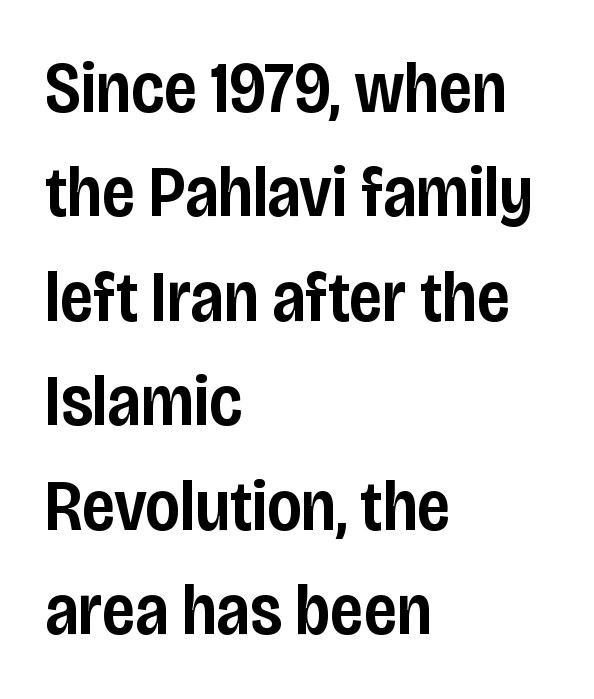
The image shows 72 px semibold, condensed sans-serif type, upright; set left-aligned, normal line spacing (1.45x), normal letter spacing, not underlined; low stroke contrast and a large x-height.
